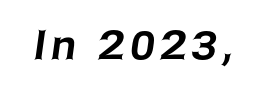
The letters carry no serifs — their stems end cleanly without finishing strokes. The specimen omits any rule beneath the text block's lines. Think of a printed novel: that variable character pitch is what you see here.
